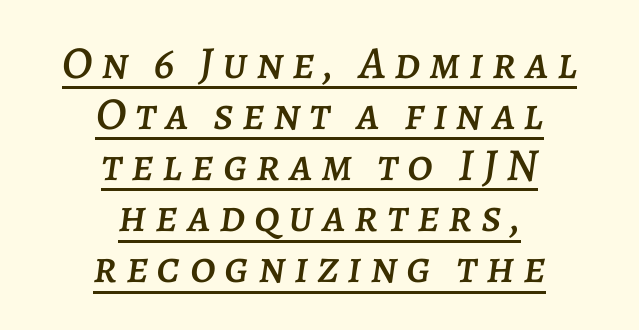
Q: Is the text italic (slanted)? A: Yes, it leans right by about 7 degrees.
Q: Is the text underlined? A: Yes.
Q: How is the paragraph aligned? A: Centered.
Q: Is the spacing between lines tight, normal or loose? A: Tight.
Q: Width (condensed, normal, or wide)? A: Normal.
Q: Stroke contrast? A: Low.
Q: x-height? A: Large.
Q: Monospaced? A: No.
